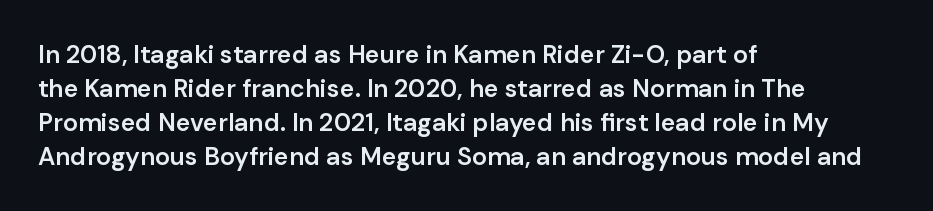
Q: Is the text bold? A: Semi-bold.
Q: Is the text italic (slanted)? A: No, it is upright.
Q: Is the text underlined? A: No.
Q: How is the paragraph aligned? A: Left-aligned.
Q: Is the spacing between letters normal or unusually wide? A: Normal.
Q: Is the spacing between lines tight, normal or loose? A: Normal.
